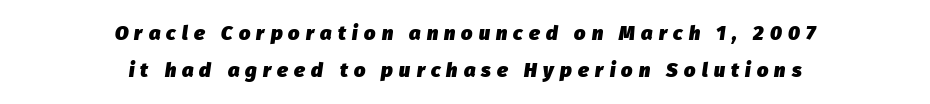
Q: Is the text bold? A: Yes.
Q: Is the text italic (slanted)? A: Yes, it leans right by about 8 degrees.
Q: Is the text underlined? A: No.
Q: How is the paragraph aligned? A: Centered.
Q: Is the spacing between letters normal or unusually wide? A: Unusually wide.
